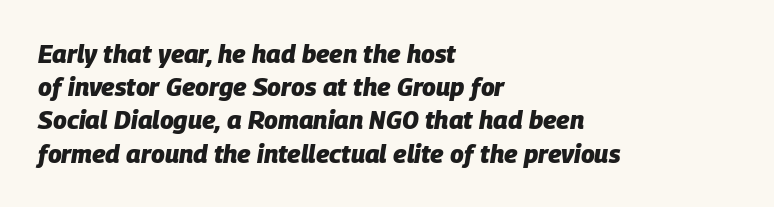
The image shows 25 px bold type, italic (leaning right); set left-aligned, normal line spacing (1.33x), normal letter spacing, not underlined.
